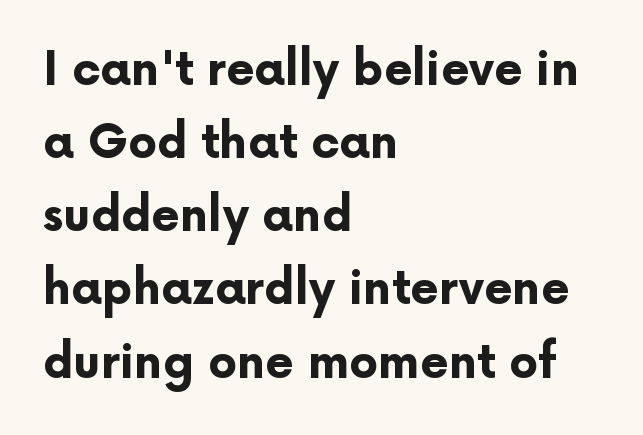
The image shows 46 px bold sans-serif type, upright; set left-aligned, normal line spacing (1.59x), normal letter spacing, not underlined; low stroke contrast and a medium x-height.
